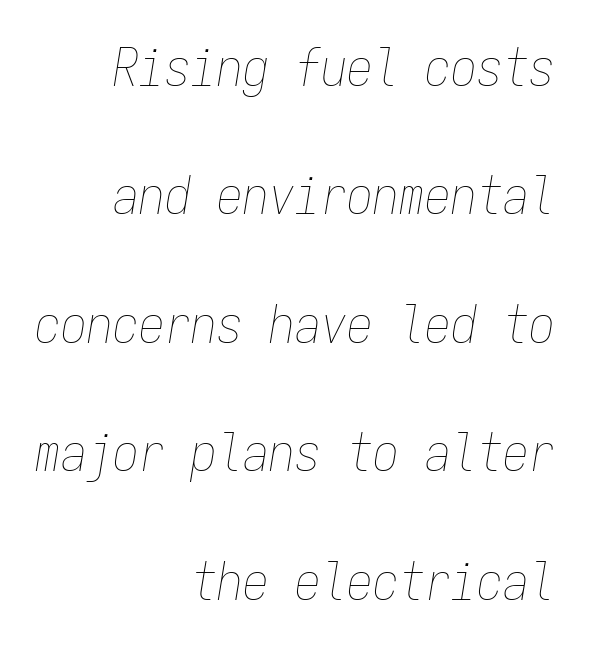
This sample has the even, mechanical cadence of fixed-width lettering. The glyphs are unaccompanied by any horizontal stroke below them. Italic? Definitely — the glyphs are oblique. The lines in this sample share a right terminus and differ only in where they begin.
